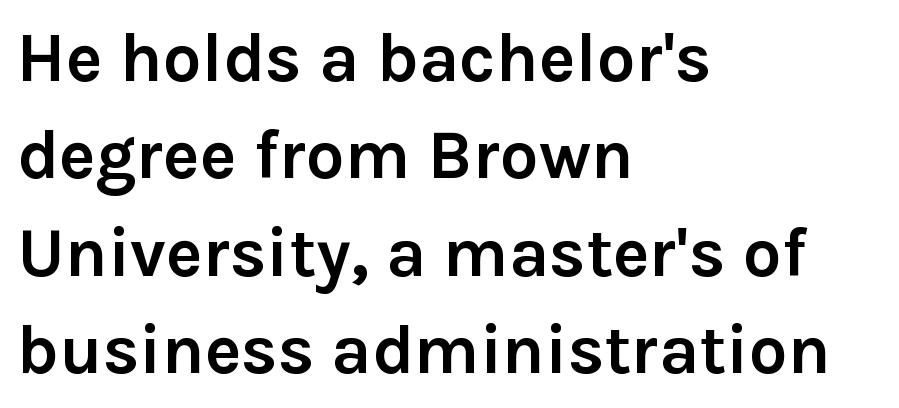
{"serif": "no", "italic": "no", "bold": "yes", "weight": "semibold", "width": "normal", "stroke_contrast": "low", "x_height": "medium", "monospaced": "no", "underline": "no", "align": "left", "line_spacing": "normal", "line_spacing_ratio": 1.41, "letter_spacing": "normal", "letter_spacing_em": 0.0, "glyph_px": 69}
